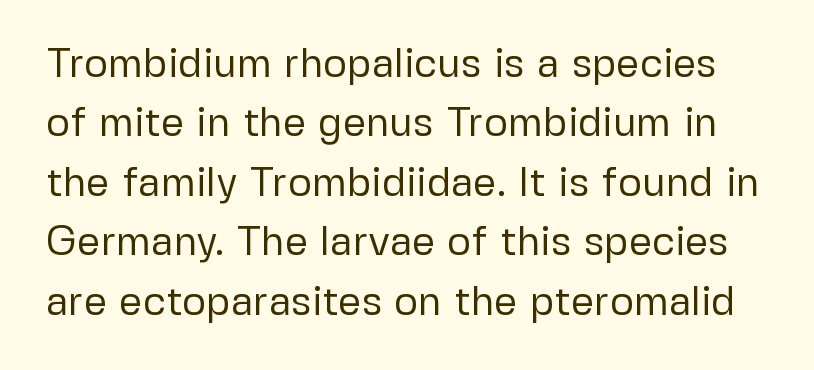
The image shows 41 px regular-weight sans-serif type, upright; set normal line spacing (1.45x), normal letter spacing, not underlined; low stroke contrast and a medium x-height.
